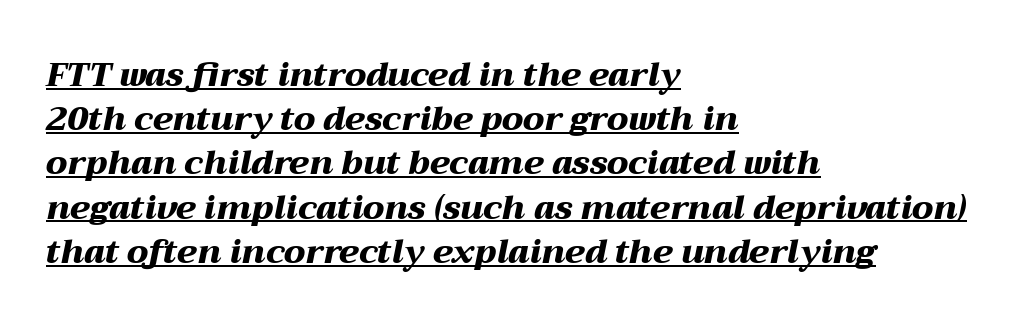
{"italic": "yes", "lean": "right", "slant_degrees": 12, "bold": "yes", "weight": "heavy", "width": "wide", "stroke_contrast": "medium", "x_height": "medium", "monospaced": "no", "underline": "yes", "align": "left", "line_spacing": "normal", "line_spacing_ratio": 1.34, "letter_spacing": "normal", "letter_spacing_em": 0.0, "glyph_px": 33}
